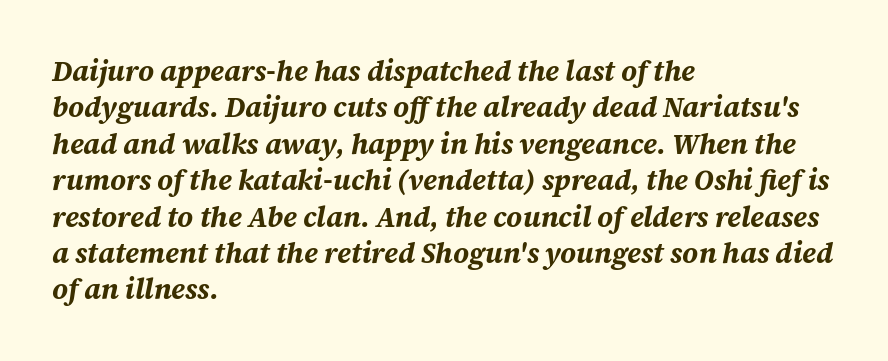
{"italic": "yes", "lean": "right", "slant_degrees": 12, "bold": "yes", "weight": "bold", "width": "normal", "stroke_contrast": "medium", "x_height": "large", "monospaced": "no", "underline": "no", "align": "left", "line_spacing": "normal", "line_spacing_ratio": 1.3, "letter_spacing": "normal", "letter_spacing_em": 0.0, "glyph_px": 28}
